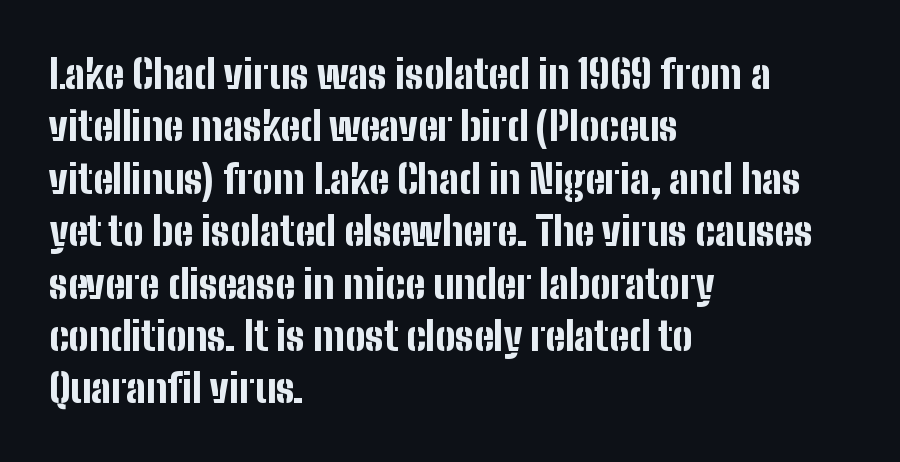
{"serif": "no", "italic": "no", "bold": "yes", "weight": "bold", "width": "condensed", "stroke_contrast": "low", "x_height": "medium", "monospaced": "no", "underline": "no", "align": "left", "line_spacing": "normal", "line_spacing_ratio": 1.31, "letter_spacing": "normal", "letter_spacing_em": 0.0, "glyph_px": 40}
